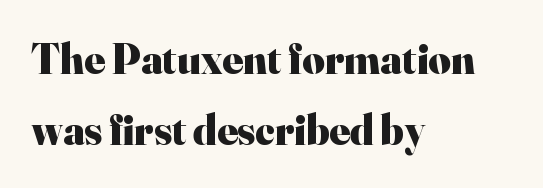
{"serif": "yes", "italic": "no", "bold": "yes", "weight": "heavy", "width": "normal", "stroke_contrast": "high", "x_height": "small", "monospaced": "no", "underline": "no", "align": "left", "line_spacing": "normal", "line_spacing_ratio": 1.66, "letter_spacing": "normal", "letter_spacing_em": 0.0, "glyph_px": 43}
